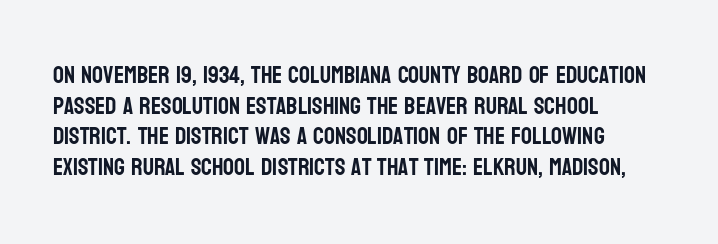
Q: Is the text italic (slanted)? A: No, it is upright.
Q: Is the text underlined? A: No.
Q: How is the paragraph aligned? A: Left-aligned.
Q: Is the spacing between letters normal or unusually wide? A: Normal.
Q: Is the spacing between lines tight, normal or loose? A: Normal.
